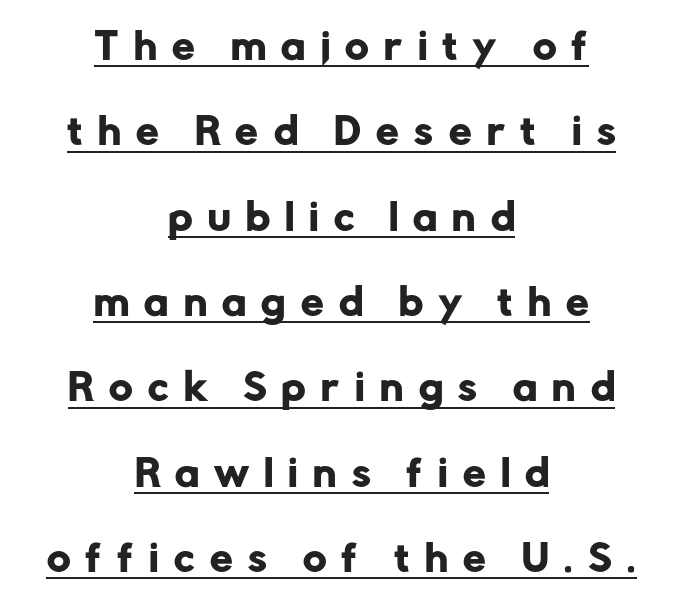
{"serif": "no", "italic": "no", "width": "normal", "stroke_contrast": "low", "x_height": "medium", "monospaced": "no", "underline": "yes", "align": "center", "line_spacing": "loose", "line_spacing_ratio": 2.37, "letter_spacing": "wide", "letter_spacing_em": 0.43, "glyph_px": 36}
